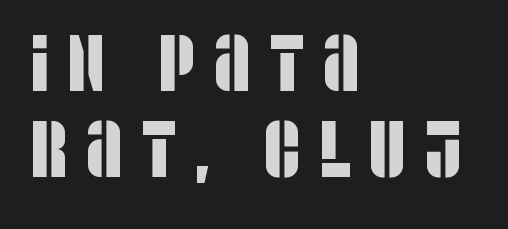
Q: Is the typeface a serif or a sans-serif typeface? A: Sans-serif.
Q: Is the text underlined? A: No.
Q: How is the paragraph aligned? A: Left-aligned.
Q: Is the spacing between letters normal or unusually wide? A: Unusually wide.
Q: Is the spacing between lines tight, normal or loose? A: Tight.
Q: Width (condensed, normal, or wide)? A: Condensed.
Q: Stroke contrast? A: Low.
Q: x-height? A: Large.
Q: Monospaced? A: No.
